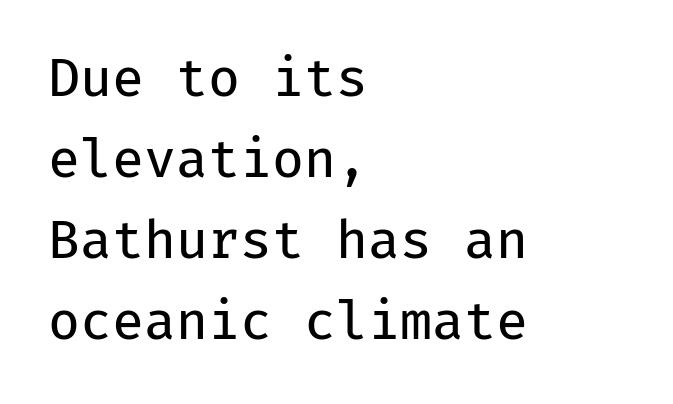
{"serif": "no", "italic": "no", "bold": "no", "weight": "regular", "width": "normal", "stroke_contrast": "low", "x_height": "medium", "monospaced": "yes", "underline": "no", "align": "left", "line_spacing": "normal", "line_spacing_ratio": 1.56, "letter_spacing": "normal", "letter_spacing_em": 0.0, "glyph_px": 52}
